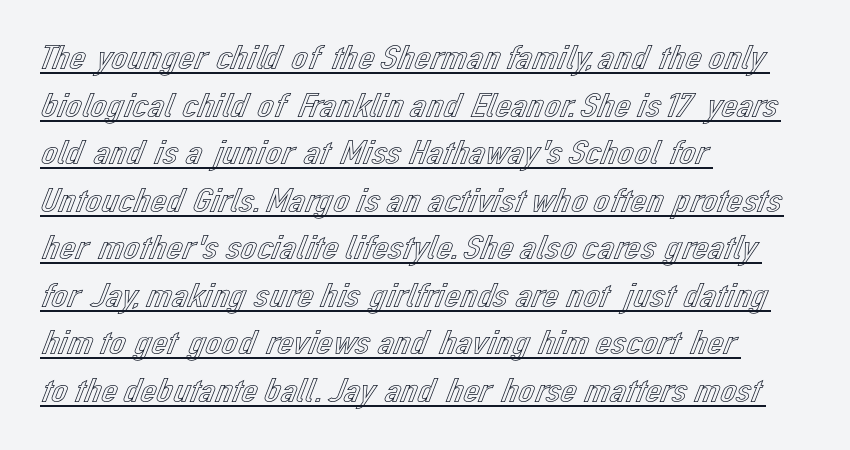
Q: Is the text italic (slanted)? A: Yes.
Q: Is the text underlined? A: Yes.
Q: How is the paragraph aligned? A: Left-aligned.
Q: Is the spacing between letters normal or unusually wide? A: Normal.
Q: Is the spacing between lines tight, normal or loose? A: Normal.
Q: Width (condensed, normal, or wide)? A: Normal.
Q: x-height? A: Medium.
Q: Monospaced? A: No.
